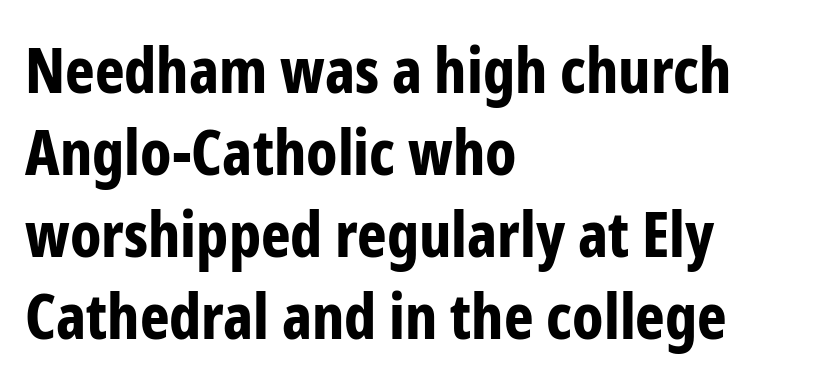
The image shows 63 px bold, condensed sans-serif type, upright; set left-aligned, normal line spacing (1.3x), normal letter spacing, not underlined; low stroke contrast and a medium x-height.
